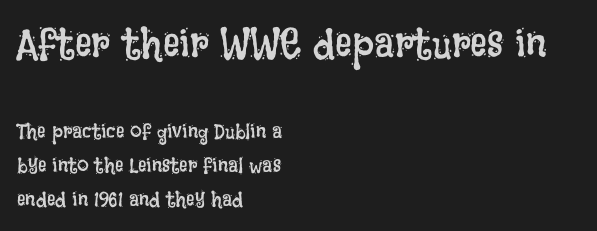
{"italic": "no", "bold": "no", "weight": "regular", "width": "condensed", "stroke_contrast": "low", "x_height": "large", "monospaced": "no", "underline": "no", "align": "left", "line_spacing": "normal", "line_spacing_ratio": 1.61, "letter_spacing": "normal", "letter_spacing_em": 0.0, "larger_block": "first", "size_ratio": 2.0, "glyph_px": 42}
